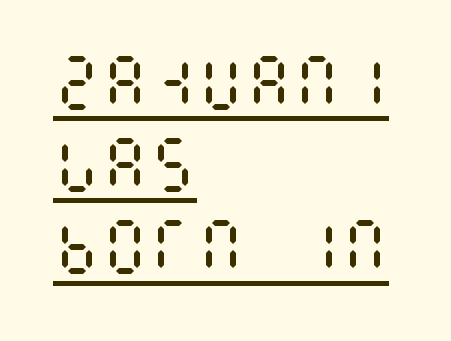
The image shows 60 px regular-weight, condensed type, upright; set left-aligned, normal line spacing (1.37x), normal letter spacing, underlined; medium stroke contrast and a large x-height.
